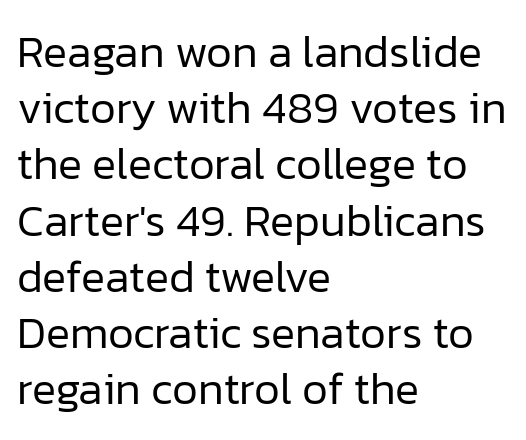
Is the type heavy? It reads as light-to-regular instead. The face used here is a sans, in the tradition of grotesques and geometrics. If you measured baseline to baseline, you'd find a middling distance. The font's upright variant was chosen for this text. Casual observation: everything's shoved over to the left. Honestly, the letter spacing is just normal — you wouldn't notice it.
